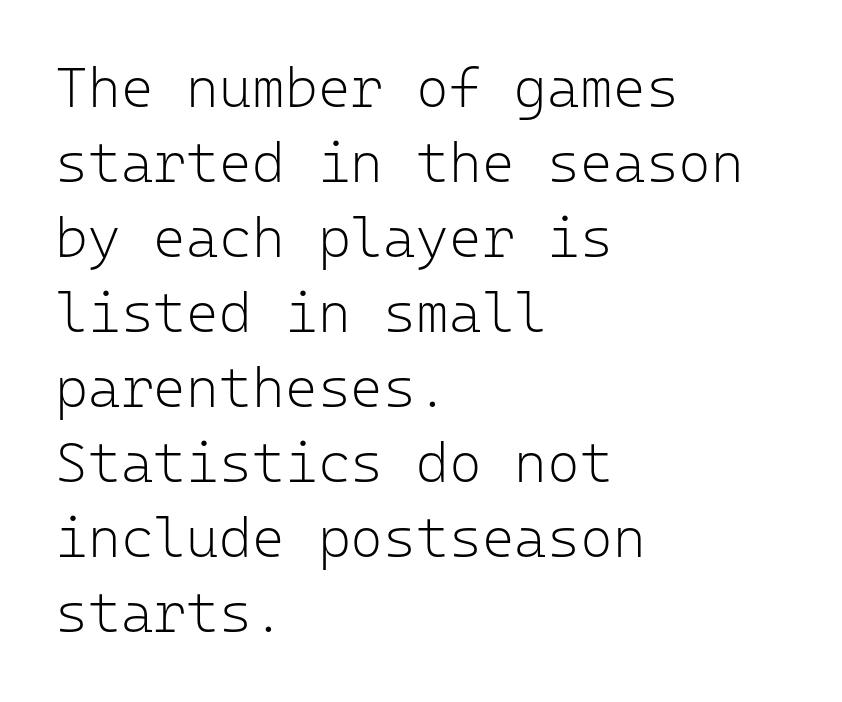
Q: Is the text bold? A: No.
Q: Is the text italic (slanted)? A: No, it is upright.
Q: Is the typeface a serif or a sans-serif typeface? A: Sans-serif.
Q: Is the text underlined? A: No.
Q: How is the paragraph aligned? A: Left-aligned.
Q: Is the spacing between letters normal or unusually wide? A: Normal.
Q: Is the spacing between lines tight, normal or loose? A: Normal.
Q: Width (condensed, normal, or wide)? A: Normal.
Q: Stroke contrast? A: Low.
Q: x-height? A: Medium.
Q: Monospaced? A: Yes.
